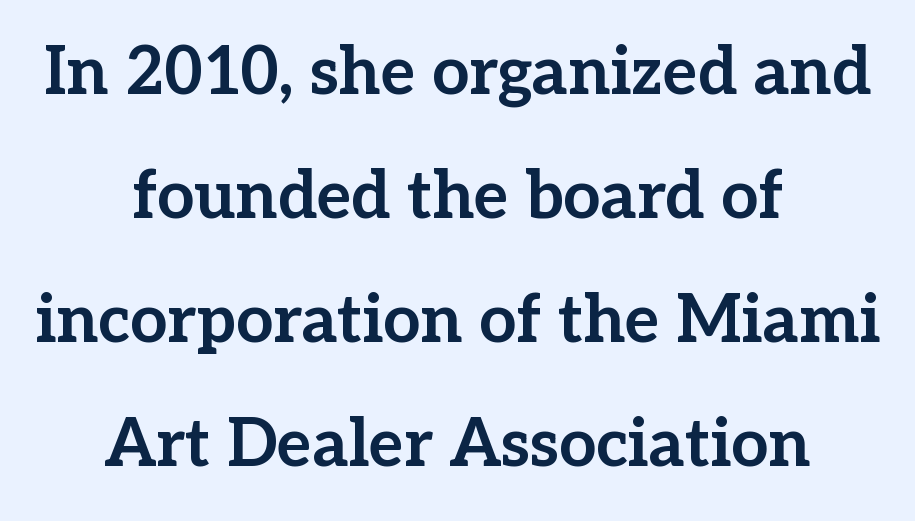
{"serif": "yes", "italic": "no", "bold": "yes", "weight": "bold", "width": "normal", "stroke_contrast": "low", "x_height": "medium", "monospaced": "no", "underline": "no", "align": "center", "line_spacing_ratio": 1.88, "letter_spacing": "normal", "letter_spacing_em": 0.0, "glyph_px": 66}
